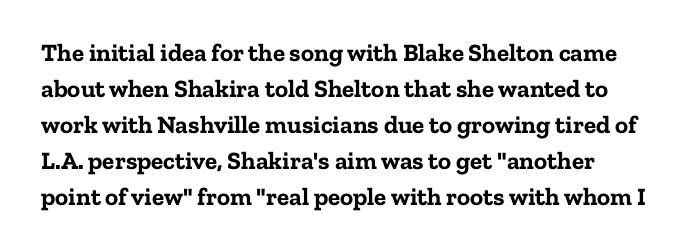
The image shows 25 px bold type, upright; set left-aligned, normal line spacing (1.44x), normal letter spacing, not underlined.
